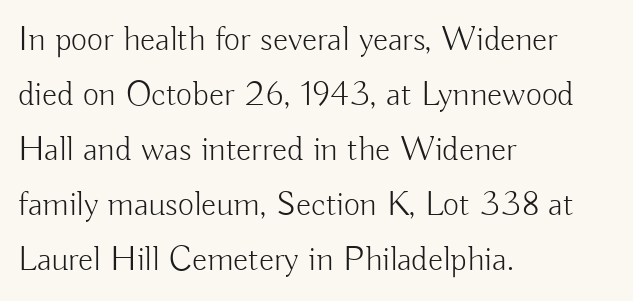
{"serif": "no", "italic": "no", "bold": "no", "weight": "light", "width": "normal", "stroke_contrast": "low", "x_height": "small", "monospaced": "no", "underline": "no", "align": "left", "line_spacing": "normal", "line_spacing_ratio": 1.57, "letter_spacing": "normal", "letter_spacing_em": 0.0, "glyph_px": 35}
